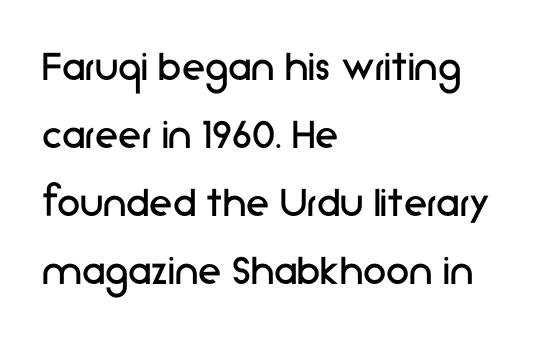
The image shows 47 px regular-weight sans-serif type, upright; set left-aligned, normal line spacing (1.45x), normal letter spacing, not underlined; low stroke contrast and a medium x-height.
